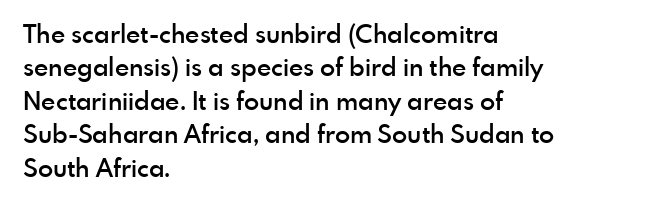
The glyphs have the mass of a demibold cut, below bold. The line-height multiplier appears to be the usual default. Any mark beneath the type? The region is blank. Layout note: lines flush left. Quick note: not italic, upright. The type is set solid horizontally, with unmodified tracking.
